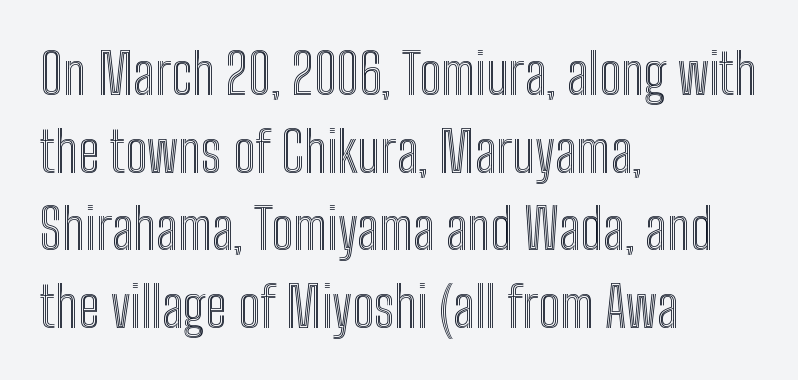
The image shows 55 px condensed type, upright; set left-aligned, normal line spacing (1.41x), normal letter spacing, not underlined; a medium x-height.
